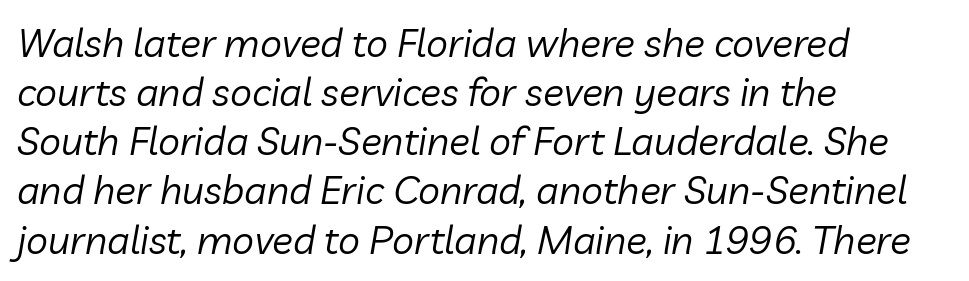
What's the leading like? Ordinary, nothing unusual. The space directly below the letters is spotless. The passage shown leans; its letterforms are oblique. Unbolded letterforms with no extra heft. Note the varied advance widths — an 'i' is clearly narrower than an 'm'.
